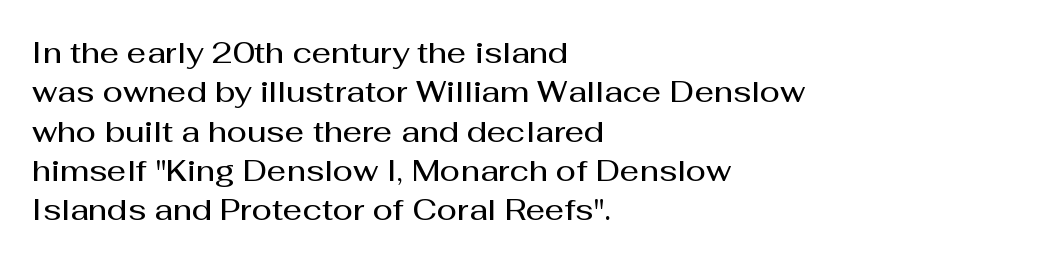
{"serif": "no", "italic": "no", "bold": "semi", "weight": "semibold", "width": "normal", "stroke_contrast": "medium", "x_height": "medium", "monospaced": "no", "underline": "no", "align": "left", "line_spacing": "normal", "line_spacing_ratio": 1.31, "letter_spacing": "normal", "letter_spacing_em": 0.0, "glyph_px": 30}
